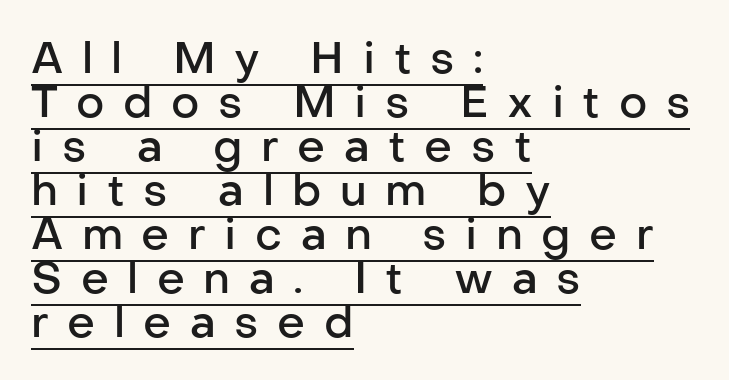
The image shows 44 px semibold sans-serif type, upright; set left-aligned, tight line spacing (1.0x), unusually wide letter spacing (+0.42 em), underlined; low stroke contrast and a medium x-height.
